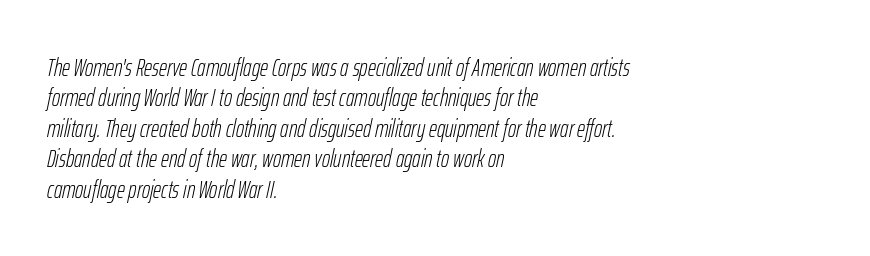
{"italic": "yes", "lean": "right", "slant_degrees": 12, "bold": "no", "underline": "no", "align": "left", "line_spacing_ratio": 1.22, "letter_spacing": "normal", "letter_spacing_em": 0.0, "glyph_px": 25}
